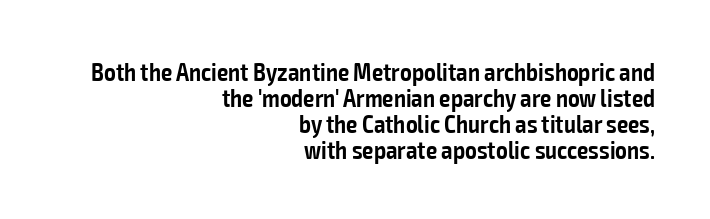
Strokes here are thickened, but only to semibold level. The typography opts for an upright posture over an oblique one. These lines are set flush right with a ragged left edge. Lines of text with bare space underneath. The leading is snug, giving the passage a crowded texture. No extra tracking has been applied to these lines.
